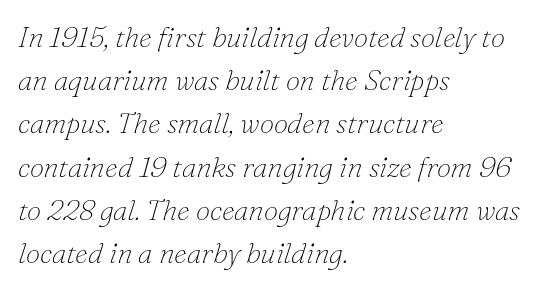
The typesetting does not lean heavy: it is not bold. Quick note: interline space is typical. The rendering uses natural spacing where letterforms have individual widths. These lines are set flush left with a ragged right edge. The words here are not underlined. The passage shown has conventional tracking throughout.
